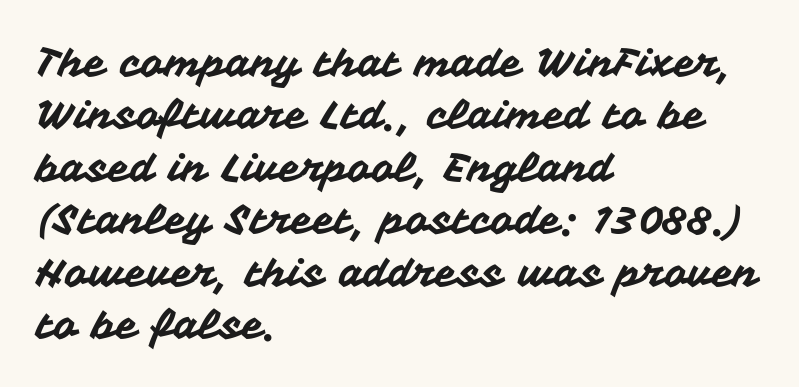
A clean baseline with only descenders dipping below it. Letterform terminals end flat and unadorned throughout the passage. Leading: standard. Here the designer chose a conventional face with non-uniform glyph widths. You could call the tracking neutral — neither tight nor loose.
